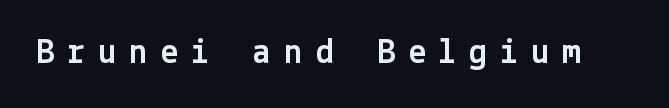
The image shows 36 px sans-serif type, upright; set unusually wide letter spacing (+0.36 em), not underlined; a medium x-height.
